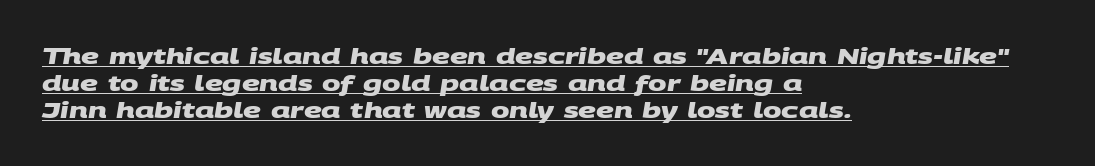
Alignment: flush left. The rendering keeps characters at their native spacing. The glyphs are accompanied by a horizontal stroke just below them. This is heavy type, rendered in bold.
